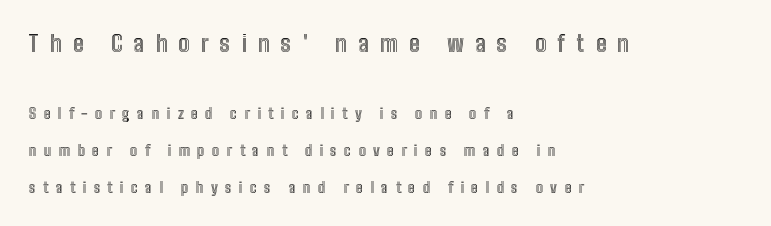
{"italic": "no", "underline": "no", "align": "left", "line_spacing": "loose", "line_spacing_ratio": 2.46, "letter_spacing": "wide", "letter_spacing_em": 0.49, "larger_block": "first", "size_ratio": 1.53, "glyph_px": 23}
